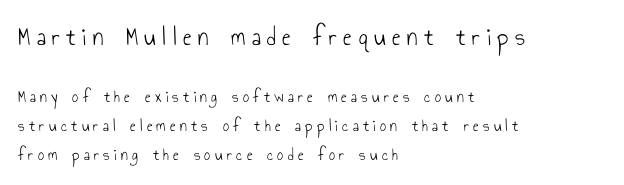
Italic? Not at all — the glyphs are vertical. Leftover space on each line is placed entirely after the last word. The horizontal fit of the characters is loose and conspicuously gappy. Caption: upper text group enlarged, lower text group reduced. Lines of text with bare space underneath. Compared with a typical body face, this is equally light or lighter still.
